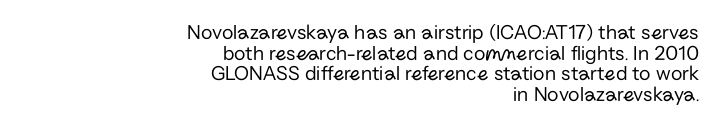
{"italic": "no", "bold": "no", "underline": "no", "align": "right", "line_spacing": "tight", "line_spacing_ratio": 0.98, "letter_spacing": "normal", "letter_spacing_em": 0.0, "glyph_px": 21}
